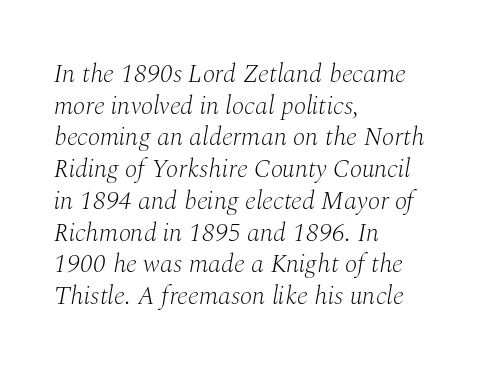
The glyphs look as if they've been sheared to an angle. There is no visible air inserted between adjacent glyphs. Short and long lines alike share a common starting point at left. These glyphs show unthickened strokes, regular width or finer. The words here are not underlined.
